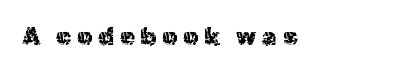
{"italic": "no", "bold": "no", "underline": "no", "letter_spacing": "wide", "letter_spacing_em": 0.24, "glyph_px": 24}
